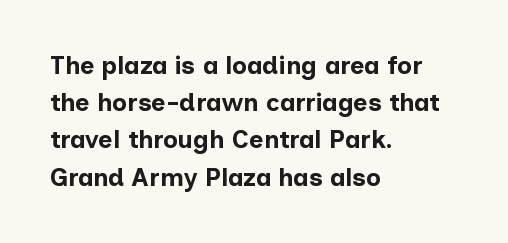
Q: Is the text bold? A: Yes.
Q: Is the text italic (slanted)? A: No, it is upright.
Q: Is the text underlined? A: No.
Q: How is the paragraph aligned? A: Left-aligned.
Q: Is the spacing between letters normal or unusually wide? A: Normal.
Q: Is the spacing between lines tight, normal or loose? A: Normal.
